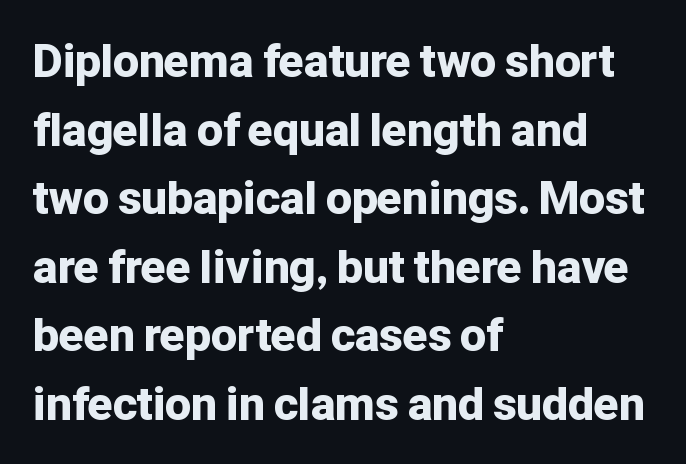
Rendered with straight, roman letterforms. Descenders hang freely into open space. Whoever set this chose a conventional vertical rhythm. On the weight axis this lands at bold, roughly 700. The text block is weighted toward the left margin, trailing off unevenly rightward. Varying glyph widths throughout — classic text-font behaviour.
